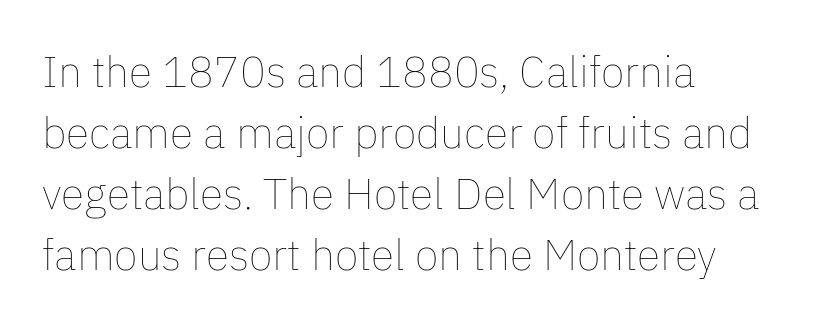
{"italic": "no", "bold": "no", "weight": "thin", "width": "normal", "stroke_contrast": "low", "x_height": "medium", "monospaced": "no", "underline": "no", "align": "left", "line_spacing": "normal", "line_spacing_ratio": 1.42, "letter_spacing": "normal", "letter_spacing_em": 0.0, "glyph_px": 43}
